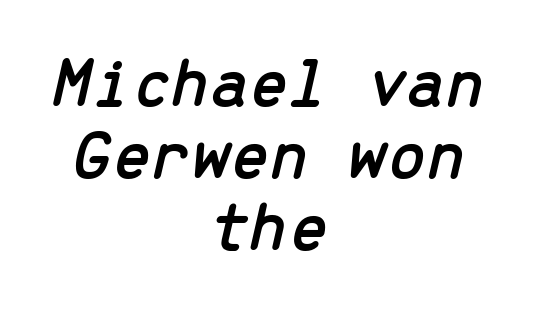
{"italic": "yes", "lean": "right", "slant_degrees": 13, "width": "normal", "stroke_contrast": "low", "x_height": "medium", "monospaced": "yes", "underline": "no", "align": "center", "line_spacing": "tight", "line_spacing_ratio": 1.03, "letter_spacing": "normal", "letter_spacing_em": 0.0, "glyph_px": 70}
